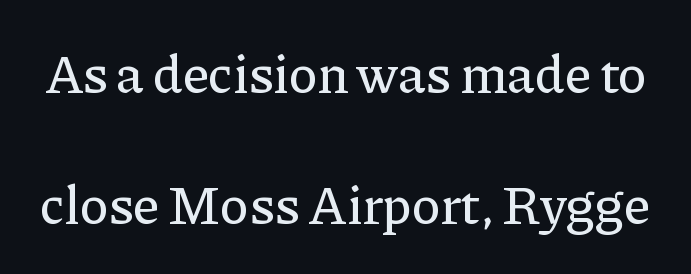
Q: Is the text italic (slanted)? A: No, it is upright.
Q: Is the typeface a serif or a sans-serif typeface? A: Serif.
Q: Is the text underlined? A: No.
Q: Is the spacing between letters normal or unusually wide? A: Normal.
Q: Is the spacing between lines tight, normal or loose? A: Loose.
Q: Width (condensed, normal, or wide)? A: Normal.
Q: Stroke contrast? A: Low.
Q: x-height? A: Medium.
Q: Monospaced? A: No.
